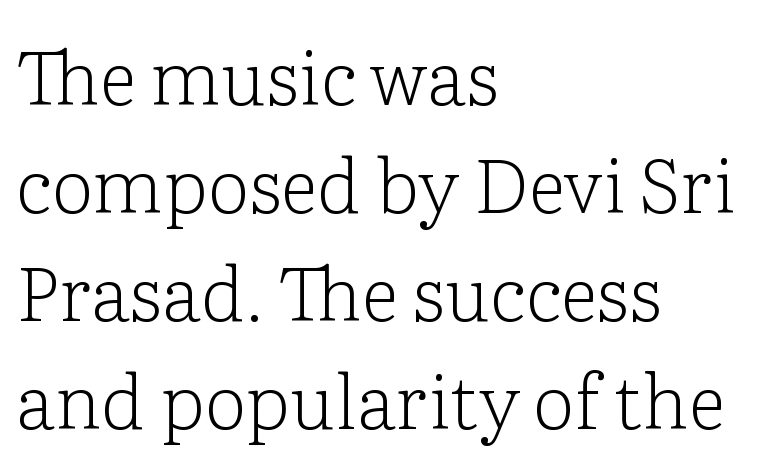
The image shows 75 px light serif type, upright; set left-aligned, normal line spacing (1.44x), normal letter spacing, not underlined; low stroke contrast and a medium x-height.
